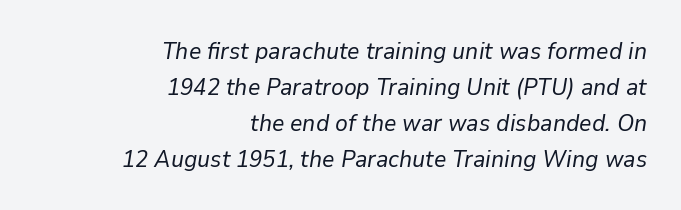
You can tell it's italic because the verticals aren't actually vertical. Words appear dense and cohesive because spacing is normal. Heft: none added — not bold. Where is the straight margin? On the right.
